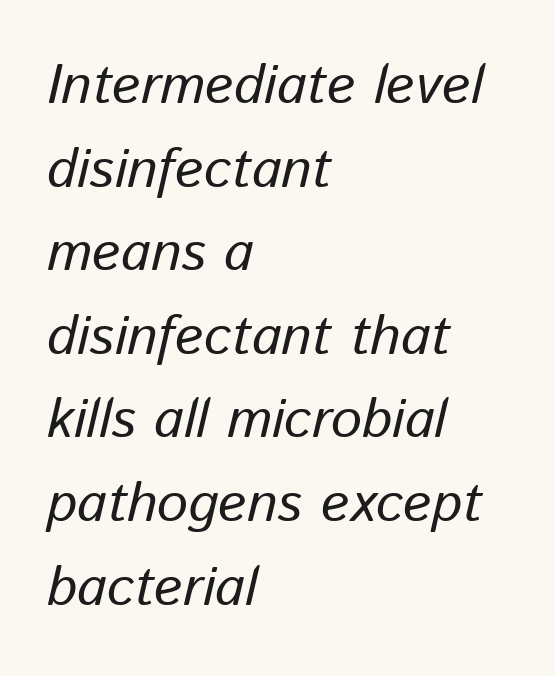
The image shows 55 px regular-weight type, italic (leaning right); set left-aligned, normal line spacing (1.52x), normal letter spacing, not underlined; low stroke contrast and a medium x-height.
